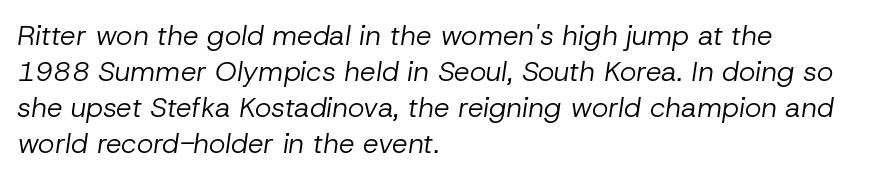
Q: Is the text bold? A: No.
Q: Is the text italic (slanted)? A: Yes, it leans right by about 8 degrees.
Q: Is the text underlined? A: No.
Q: How is the paragraph aligned? A: Left-aligned.
Q: Is the spacing between letters normal or unusually wide? A: Normal.
Q: Is the spacing between lines tight, normal or loose? A: Normal.
Q: Width (condensed, normal, or wide)? A: Normal.
Q: Stroke contrast? A: Low.
Q: x-height? A: Medium.
Q: Monospaced? A: No.
